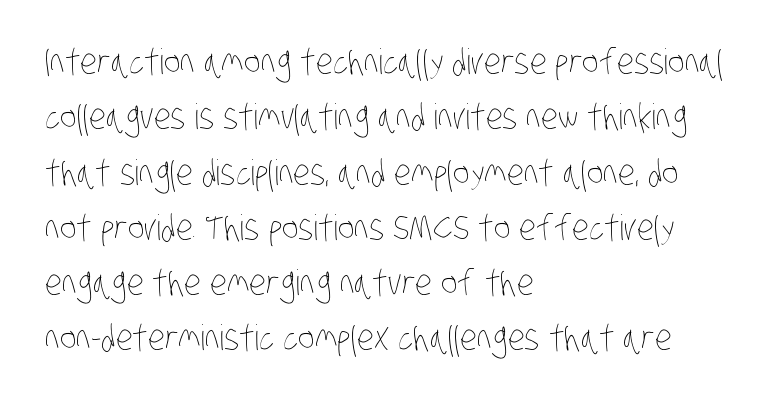
A bare baseline throughout the passage. The letters advance in unequal steps, a hallmark of proportional type. Compared with a typical body face, this is equally light or lighter still. Look at the tracking — it's just the regular setting, nothing added. This sample keeps an unexceptional amount of space between lines.
